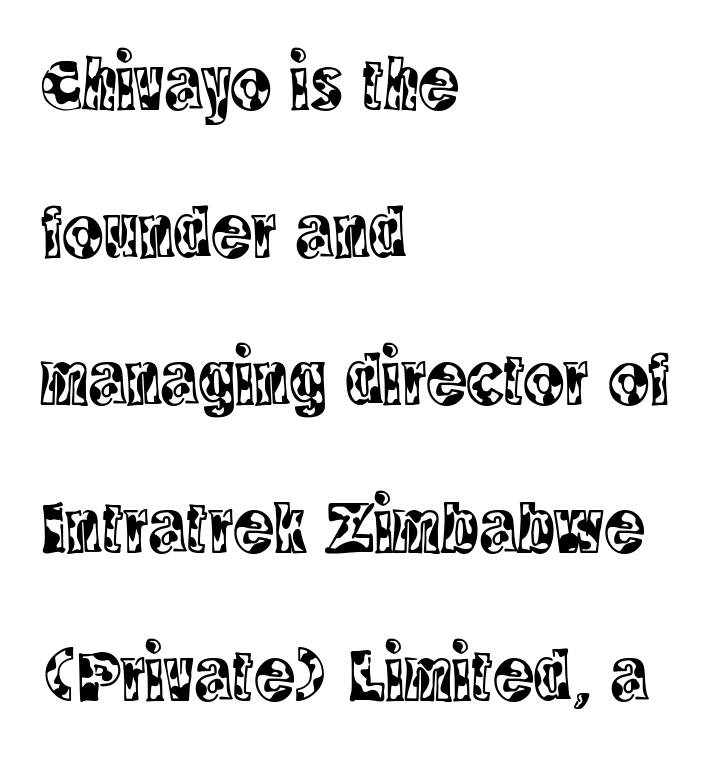
{"serif": "yes", "italic": "no", "width": "condensed", "x_height": "large", "monospaced": "no", "underline": "no", "align": "left", "line_spacing": "loose", "line_spacing_ratio": 1.97, "letter_spacing": "normal", "letter_spacing_em": 0.0, "glyph_px": 75}
